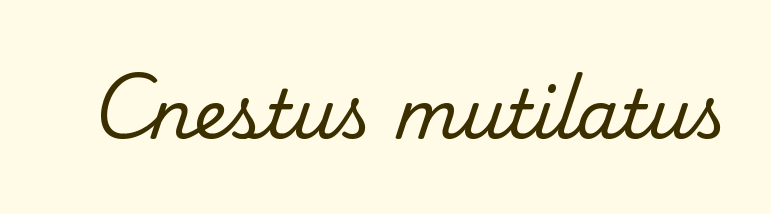
These lines are rendered in a variable-pitch font. Compared with a typical body face, this is equally light or lighter still. Rule under the text: the space is simply empty. Regarding serifs, this sample has them. Nobody touched the tracking dial on this one.
